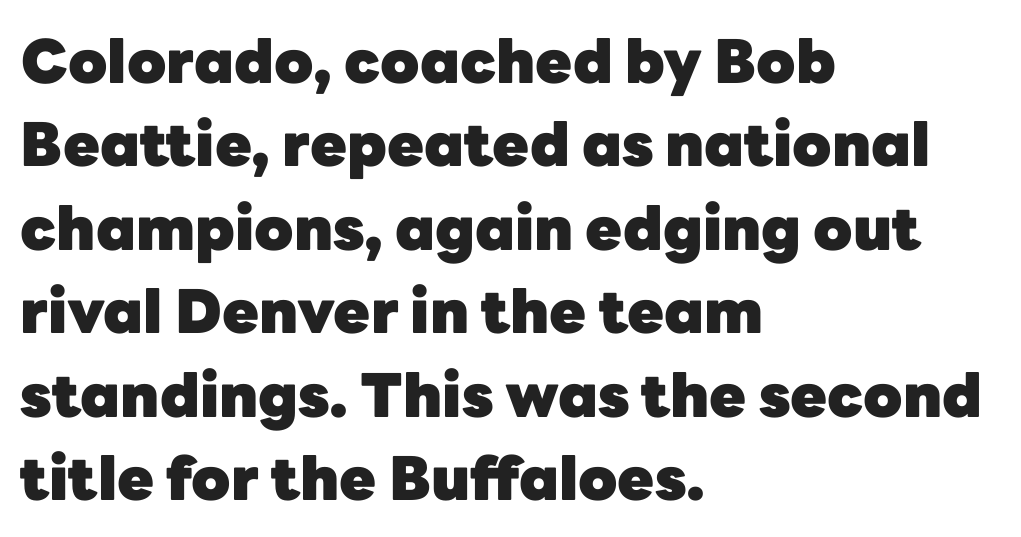
The image shows 60 px heavy sans-serif type, upright; set left-aligned, normal line spacing (1.39x), normal letter spacing, not underlined; low stroke contrast and a medium x-height.
